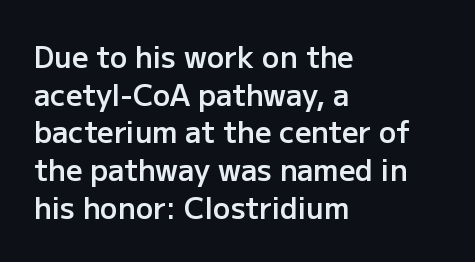
The image shows 29 px semibold sans-serif type, upright; set left-aligned, normal line spacing (1.3x), normal letter spacing, not underlined; low stroke contrast and a medium x-height.
